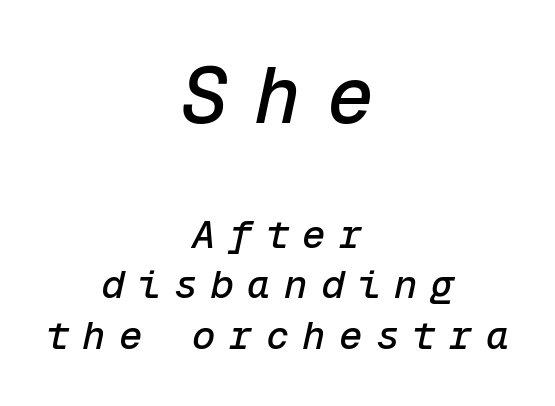
Q: Is the text italic (slanted)? A: Yes, it leans right by about 12 degrees.
Q: Is the text underlined? A: No.
Q: How is the paragraph aligned? A: Centered.
Q: Is the spacing between letters normal or unusually wide? A: Unusually wide.
Q: Is the spacing between lines tight, normal or loose? A: Normal.
Q: Which block of text is set in a larger size, the first (top) or the second (bottom)? A: The first (top) one.
Q: Width (condensed, normal, or wide)? A: Normal.
Q: Stroke contrast? A: Low.
Q: x-height? A: Medium.
Q: Monospaced? A: Yes.
